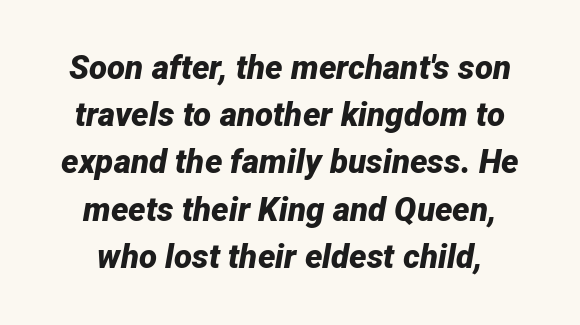
{"italic": "yes", "lean": "right", "slant_degrees": 12, "bold": "yes", "weight": "bold", "width": "normal", "stroke_contrast": "low", "x_height": "medium", "monospaced": "no", "underline": "no", "line_spacing": "normal", "line_spacing_ratio": 1.43, "letter_spacing": "normal", "letter_spacing_em": 0.0, "glyph_px": 33}
